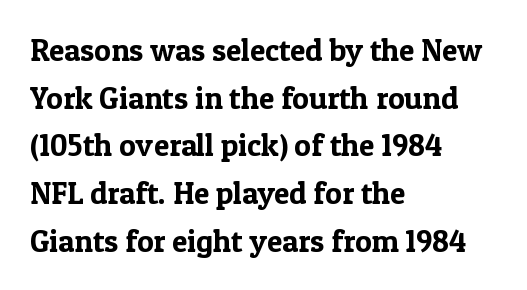
{"serif": "yes", "italic": "no", "width": "normal", "x_height": "medium", "monospaced": "no", "underline": "no", "align": "left", "line_spacing": "normal", "line_spacing_ratio": 1.54, "letter_spacing": "normal", "letter_spacing_em": 0.0, "glyph_px": 31}
